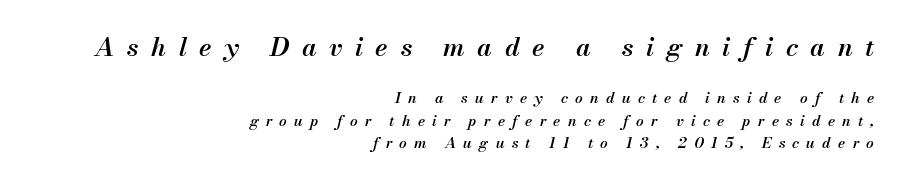
The image shows 26 px text type, italic (leaning right); set right-aligned, normal line spacing (1.51x), unusually wide letter spacing (+0.48 em), not underlined; the first (top) block is 1.73x larger.
